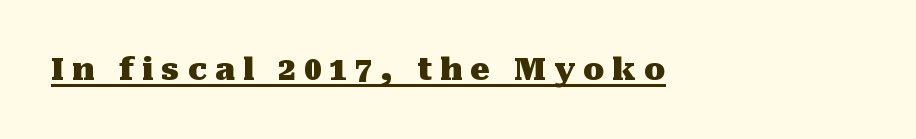
The image shows 31 px heavy serif type, upright; set unusually wide letter spacing (+0.26 em), underlined; medium stroke contrast and a medium x-height.
